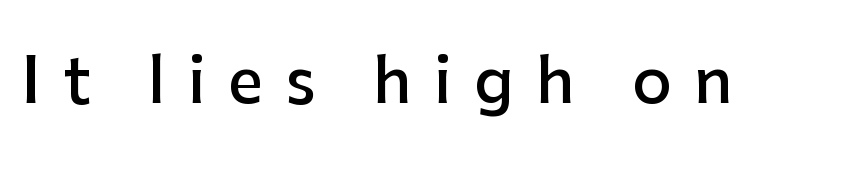
Proportional: the letters do not fall into vertical columns. The font's upright variant was chosen for this text. Font category for this specimen: sans-serif. Firm but not heavy-handed strokes: this text is semibold. Check the space under the baseline: it is left empty. This rendering widens character spacing well past its baseline value.
